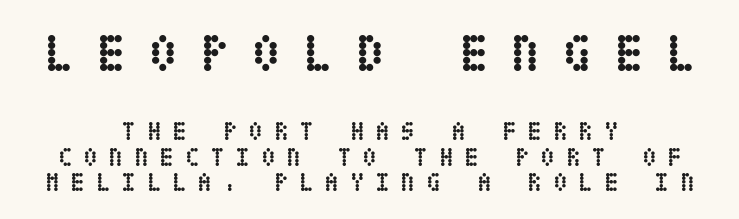
The image shows 53 px semibold, condensed type, upright; set centered, tight line spacing (0.98x), unusually wide letter spacing (+0.43 em), not underlined; the first (top) block is 2.04x larger; low stroke contrast and a large x-height.
